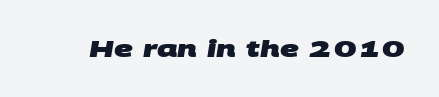
The image shows 23 px bold type; set normal letter spacing, not underlined.
